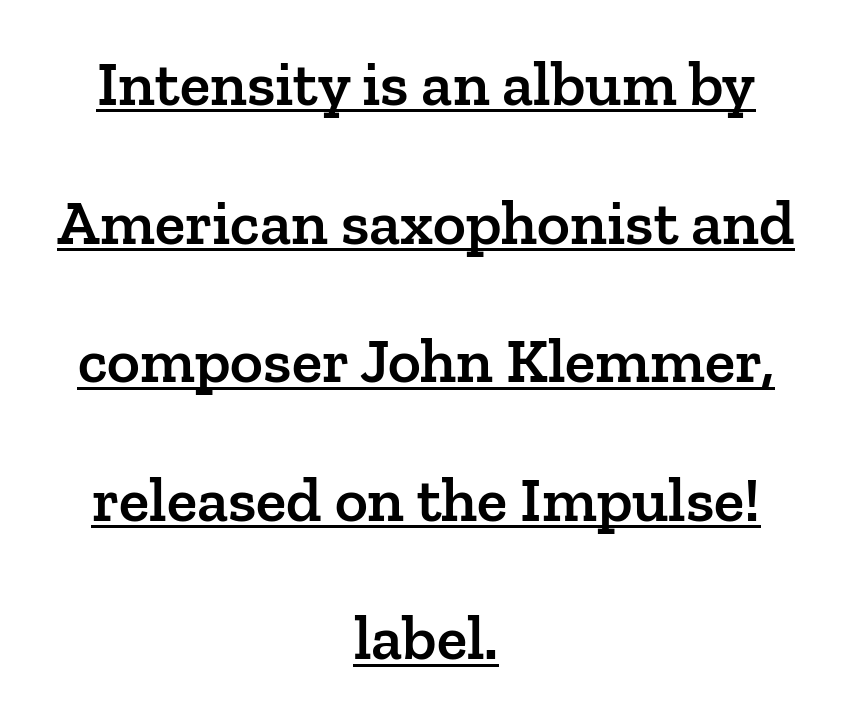
Each line is balanced around a shared central axis. Emphasis by weight is partial: semibold. Line spacing here is loose. The font's upright variant was chosen for this text. The line texture is even and compact thanks to regular tracking. Small tapered or slab feet sit at the stroke ends, so this counts as serif.
